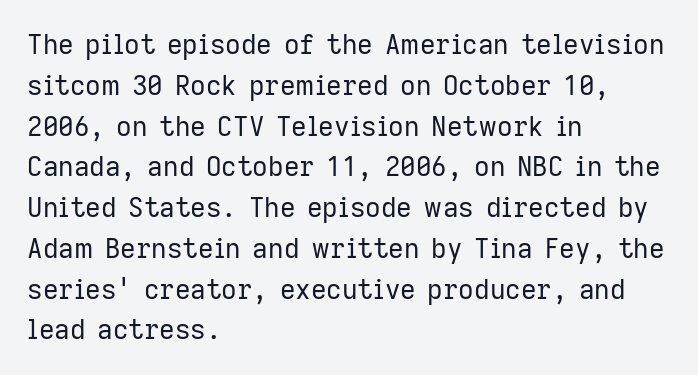
The passage shown stacks its lines at a standard gap. Plain, unruled lines of type. Summary of weight: not heavy and not bold. The rendering keeps characters at their native spacing. Notice how the stems are strictly vertical — no italics here.
